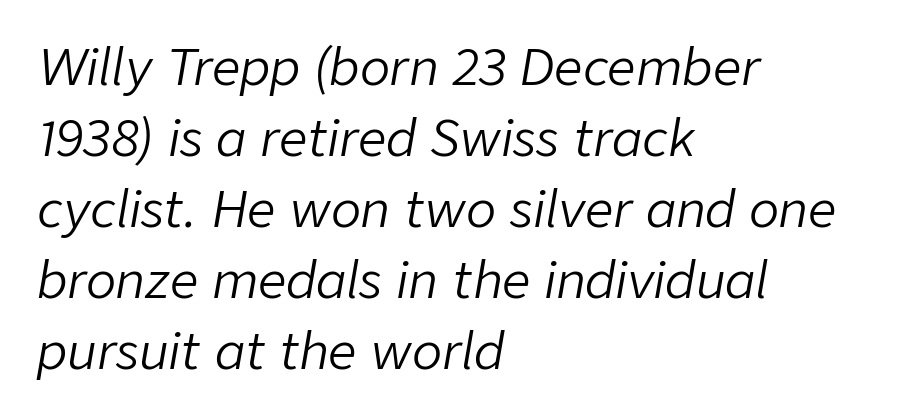
Each word holds together tightly as a unit, with standard inter-letter gaps. You could not count columns in this text — the font is proportionally spaced. The rendering anchors every line to the left-hand side. Bare-footed words on every line. Normally led — the rows are evenly, conventionally spaced.
